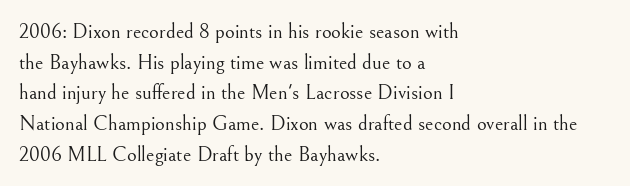
The strip under each line holds only bare page. The lines in this sample share a left origin and differ only in where they stop. The block of text has a typical density, with ordinary space between rows. A typesetter would call this zero additional tracking. Each stroke keeps to a modest, everyday thickness or less. Style check: upright.
